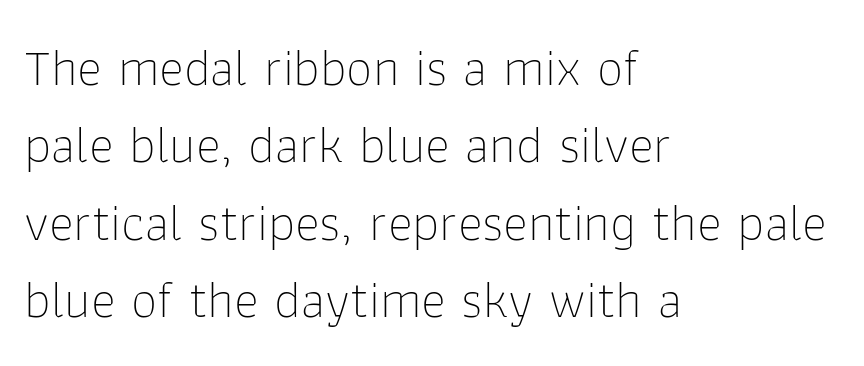
Q: Is the text bold? A: No.
Q: Is the text italic (slanted)? A: No, it is upright.
Q: Is the typeface a serif or a sans-serif typeface? A: Sans-serif.
Q: Is the text underlined? A: No.
Q: How is the paragraph aligned? A: Left-aligned.
Q: Is the spacing between letters normal or unusually wide? A: Normal.
Q: Is the spacing between lines tight, normal or loose? A: Normal.
Q: Width (condensed, normal, or wide)? A: Normal.
Q: Stroke contrast? A: Low.
Q: x-height? A: Medium.
Q: Monospaced? A: No.
